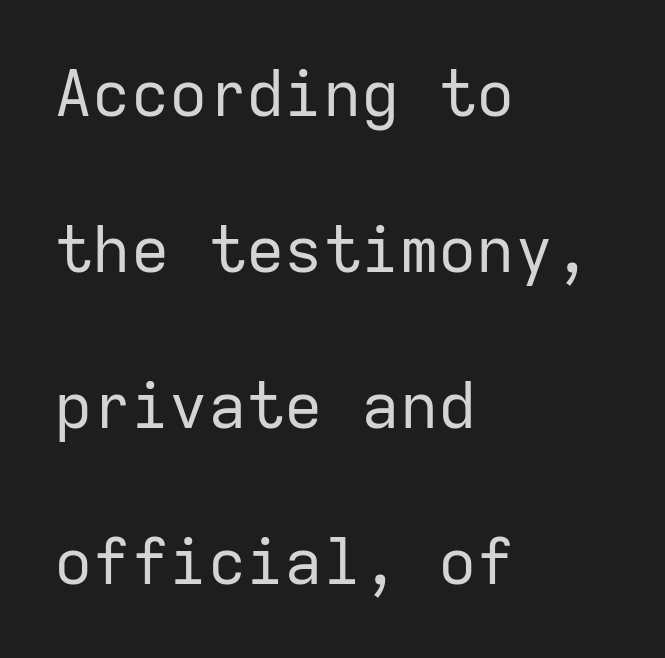
Q: Is the text bold? A: No.
Q: Is the text italic (slanted)? A: No, it is upright.
Q: Is the typeface a serif or a sans-serif typeface? A: Sans-serif.
Q: Is the text underlined? A: No.
Q: How is the paragraph aligned? A: Left-aligned.
Q: Is the spacing between letters normal or unusually wide? A: Normal.
Q: Is the spacing between lines tight, normal or loose? A: Loose.
Q: Width (condensed, normal, or wide)? A: Normal.
Q: Stroke contrast? A: Low.
Q: x-height? A: Medium.
Q: Monospaced? A: Yes.
